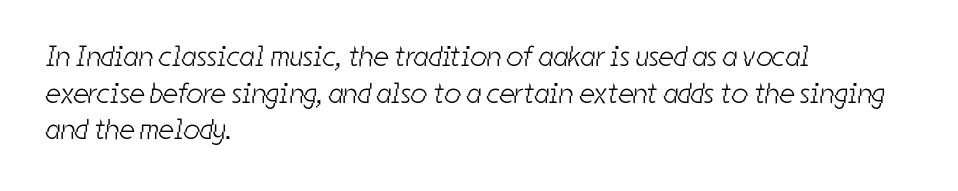
Q: Is the text bold? A: No.
Q: Is the typeface a serif or a sans-serif typeface? A: Sans-serif.
Q: Is the text underlined? A: No.
Q: How is the paragraph aligned? A: Left-aligned.
Q: Is the spacing between letters normal or unusually wide? A: Normal.
Q: Is the spacing between lines tight, normal or loose? A: Normal.
Q: Width (condensed, normal, or wide)? A: Condensed.
Q: Stroke contrast? A: Low.
Q: x-height? A: Medium.
Q: Monospaced? A: No.
